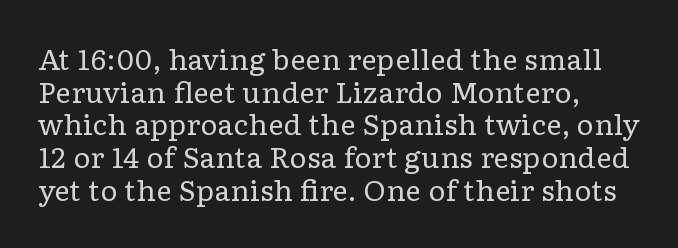
What stands out about the letter spacing? Nothing — it is the standard amount. This is not heavy type; no bold has been used. Just letters on the line, the space beneath them empty. Notice how the stems are strictly vertical — no italics here. This rendering uses left alignment, leaving the right contour irregular.
